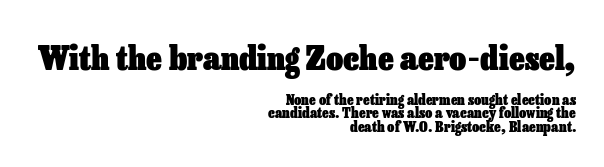
Q: Is the text bold? A: Yes.
Q: Is the text italic (slanted)? A: No, it is upright.
Q: Is the text underlined? A: No.
Q: How is the paragraph aligned? A: Right-aligned.
Q: Is the spacing between letters normal or unusually wide? A: Normal.
Q: Is the spacing between lines tight, normal or loose? A: Tight.
Q: Which block of text is set in a larger size, the first (top) or the second (bottom)? A: The first (top) one.
Q: Width (condensed, normal, or wide)? A: Normal.
Q: Stroke contrast? A: Low.
Q: x-height? A: Medium.
Q: Monospaced? A: No.
